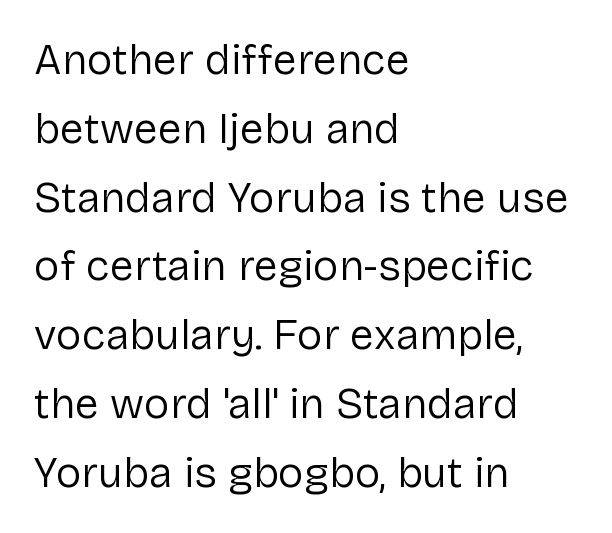
The image shows 43 px regular-weight sans-serif type, upright; set left-aligned, normal line spacing (1.6x), normal letter spacing, not underlined; low stroke contrast and a medium x-height.
